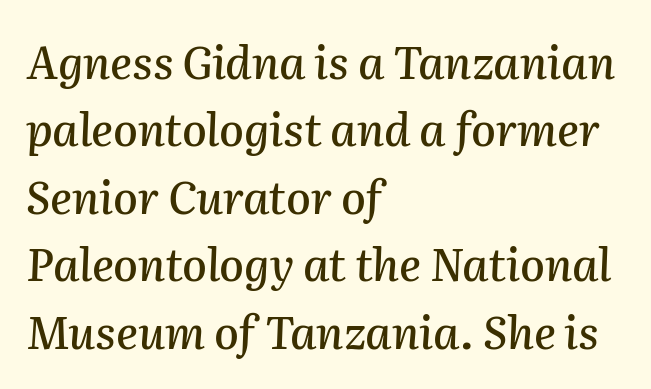
{"italic": "yes", "lean": "right", "slant_degrees": 2, "width": "normal", "stroke_contrast": "medium", "x_height": "medium", "monospaced": "no", "underline": "no", "align": "left", "line_spacing": "normal", "line_spacing_ratio": 1.5, "letter_spacing": "normal", "letter_spacing_em": 0.0, "glyph_px": 45}
